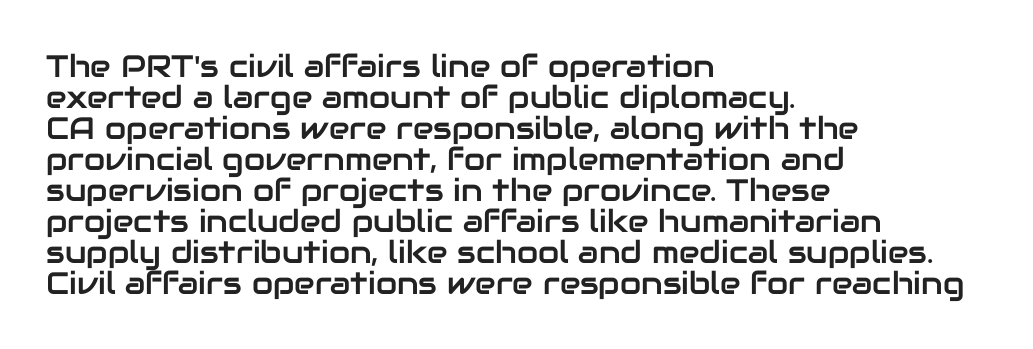
{"serif": "no", "italic": "no", "width": "normal", "stroke_contrast": "low", "x_height": "medium", "monospaced": "no", "underline": "no", "align": "left", "line_spacing": "tight", "line_spacing_ratio": 1.0, "letter_spacing": "normal", "letter_spacing_em": 0.0, "glyph_px": 31}
